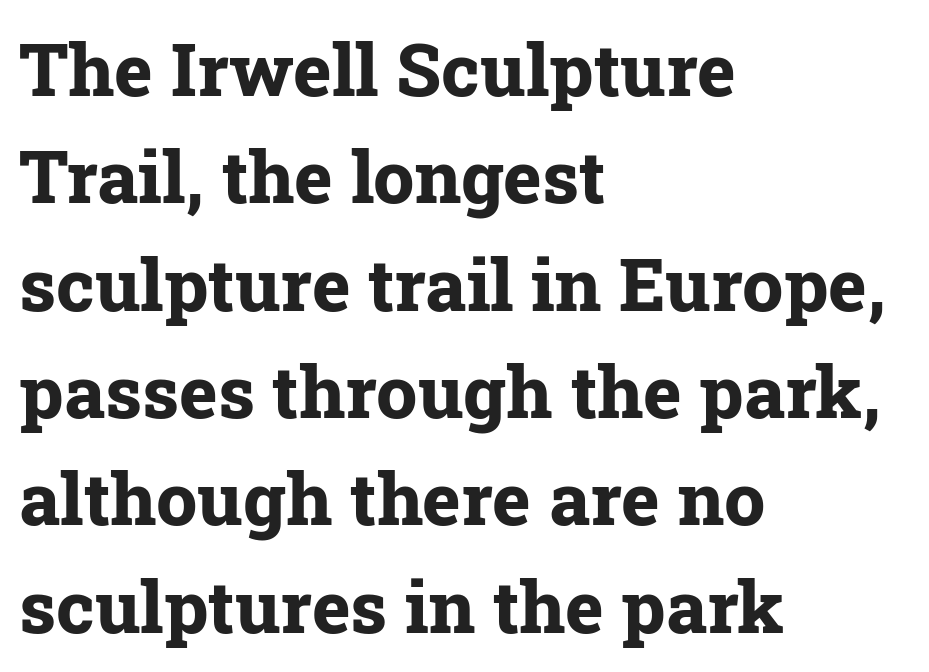
Typographic density is high because the face is bold. Do the letters lean? They stand straight. The compositor pushed each line to the left boundary. Unmarked baselines from the first word to the last. Observe the ordinary spacing: letters are neighbours, not strangers.
